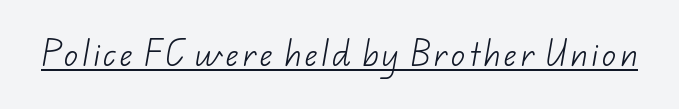
Q: Is the text bold? A: No.
Q: Is the typeface a serif or a sans-serif typeface? A: Sans-serif.
Q: Is the text underlined? A: Yes.
Q: Width (condensed, normal, or wide)? A: Normal.
Q: Stroke contrast? A: Low.
Q: x-height? A: Small.
Q: Monospaced? A: No.
